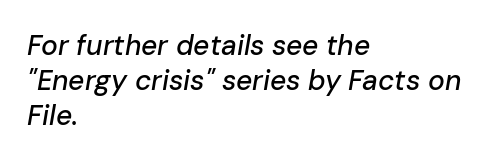
Q: Is the text italic (slanted)? A: Yes, it leans right by about 10 degrees.
Q: Is the text underlined? A: No.
Q: How is the paragraph aligned? A: Left-aligned.
Q: Is the spacing between letters normal or unusually wide? A: Normal.
Q: Is the spacing between lines tight, normal or loose? A: Normal.
Q: Width (condensed, normal, or wide)? A: Normal.
Q: Stroke contrast? A: Low.
Q: x-height? A: Medium.
Q: Monospaced? A: No.
